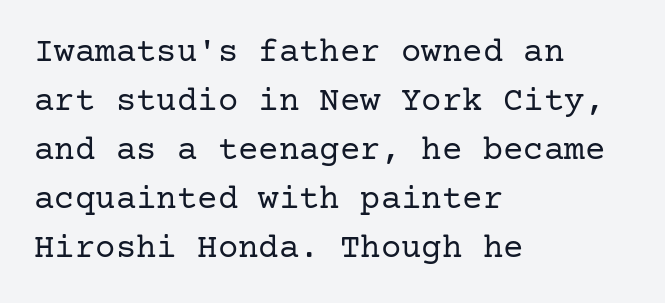
Q: Is the text bold? A: No.
Q: Is the text italic (slanted)? A: No, it is upright.
Q: Is the typeface a serif or a sans-serif typeface? A: Serif.
Q: Is the text underlined? A: No.
Q: How is the paragraph aligned? A: Left-aligned.
Q: Is the spacing between letters normal or unusually wide? A: Normal.
Q: Is the spacing between lines tight, normal or loose? A: Normal.
Q: Width (condensed, normal, or wide)? A: Normal.
Q: Stroke contrast? A: Low.
Q: x-height? A: Medium.
